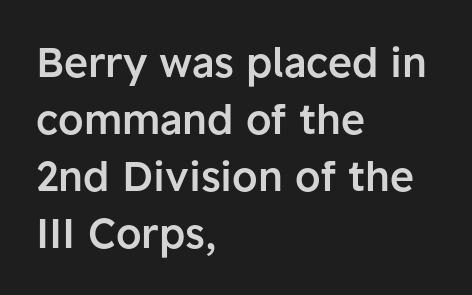
The image shows 41 px semibold sans-serif type, upright; set left-aligned, normal line spacing (1.39x), normal letter spacing, not underlined; low stroke contrast and a medium x-height.
